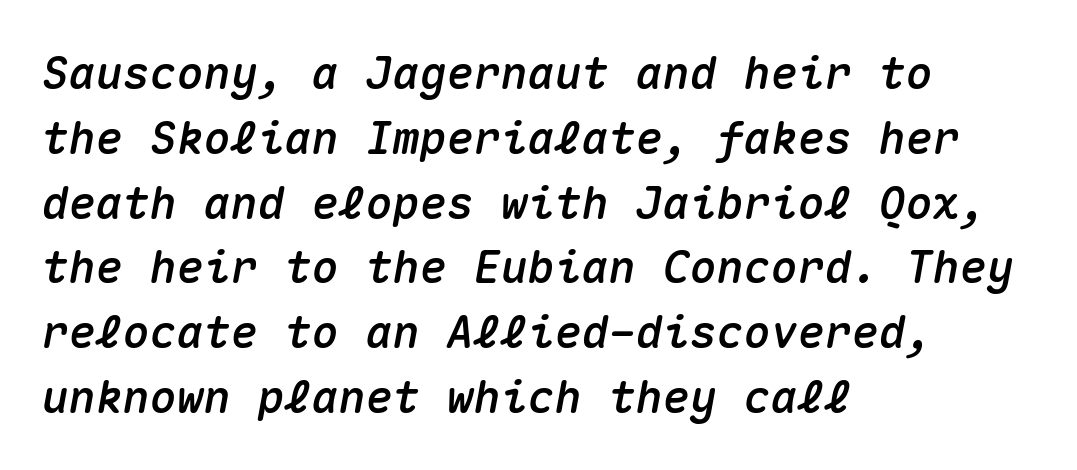
{"italic": "yes", "lean": "right", "slant_degrees": 10, "width": "normal", "stroke_contrast": "medium", "x_height": "medium", "monospaced": "yes", "underline": "no", "align": "left", "line_spacing": "normal", "line_spacing_ratio": 1.44, "letter_spacing": "normal", "letter_spacing_em": 0.0, "glyph_px": 45}
